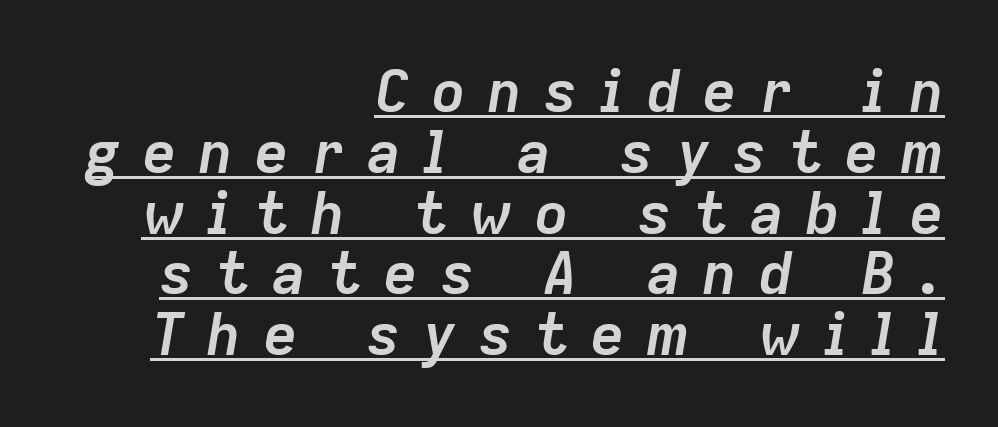
The image shows 59 px semibold type, italic (leaning right); set right-aligned, tight line spacing (1.03x), unusually wide letter spacing (+0.35 em), underlined; low stroke contrast and a medium x-height.
